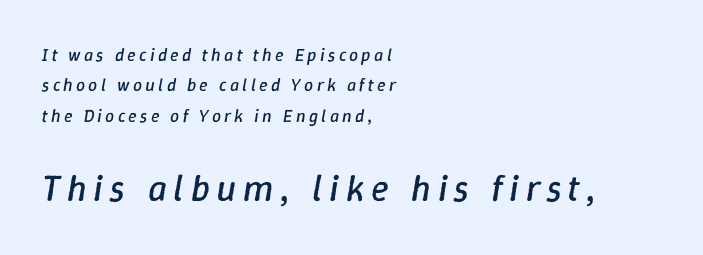
One glance says typical: line gaps are just what's usual. Here the designer chose a conventional face with non-uniform glyph widths. The letters look calm and open, with moderate or lighter stems. Which of the two is more prominent by size? The second, at the bottom. Lines of text with bare space underneath. Notice how the stems are inclined rather than vertical — that's the hallmark of italics.
